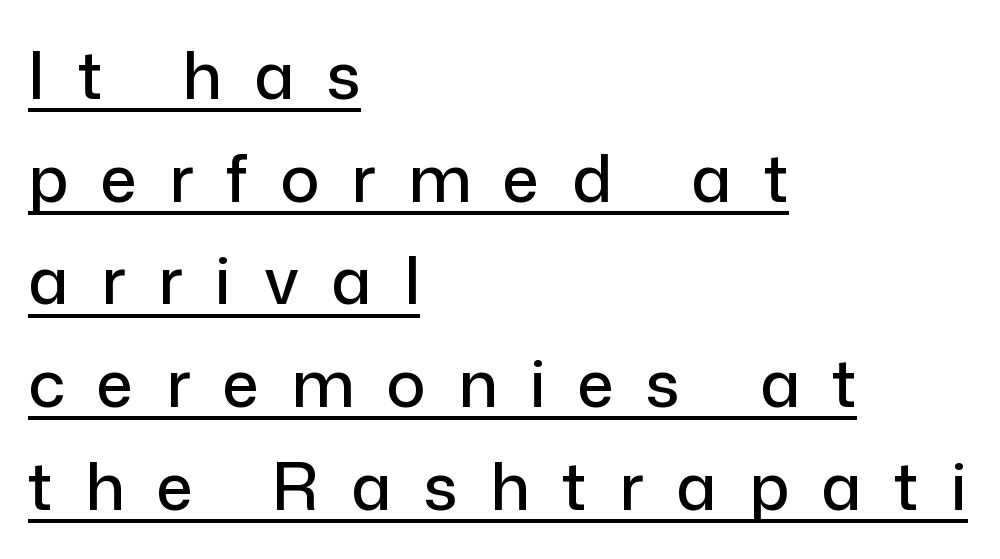
There is plenty of visible air inserted between adjacent glyphs. The passage shown is typed in a proportional face where columns would drift. The type sits square on the baseline with zero lean. These characters rest on top of a visible drawn line.
